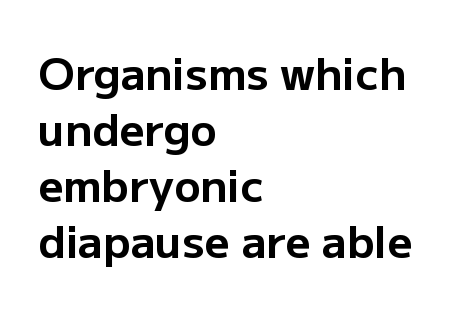
{"serif": "no", "italic": "no", "bold": "yes", "weight": "bold", "width": "normal", "stroke_contrast": "low", "x_height": "medium", "monospaced": "no", "underline": "no", "align": "left", "line_spacing": "normal", "line_spacing_ratio": 1.27, "letter_spacing": "normal", "letter_spacing_em": 0.0, "glyph_px": 44}
